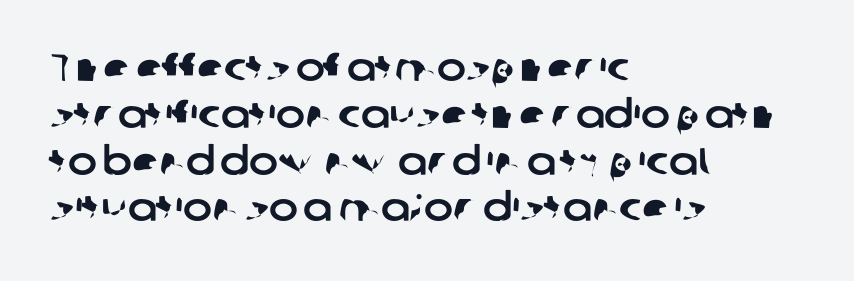
{"serif": "no", "width": "normal", "stroke_contrast": "low", "x_height": "medium", "monospaced": "no", "underline": "no", "align": "left", "line_spacing_ratio": 1.2, "letter_spacing": "normal", "letter_spacing_em": 0.0, "glyph_px": 39}
